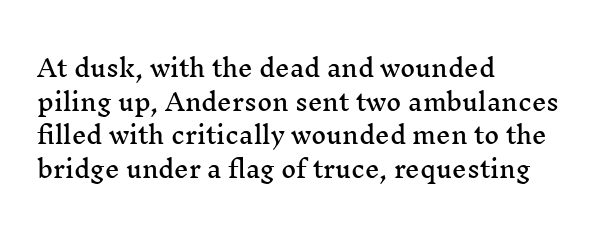
The image shows 23 px text type, upright; set left-aligned, normal line spacing (1.46x), normal letter spacing, not underlined.
